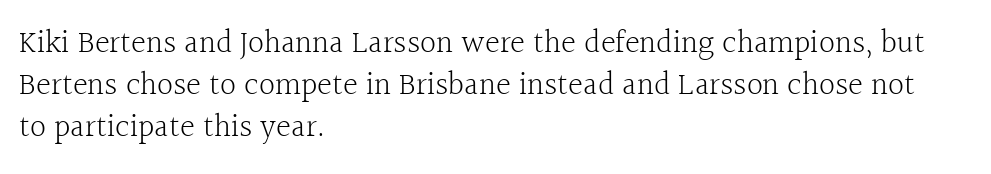
The font's upright variant was chosen for this text. The strokes are not fattened; the text isn't bold. All the whitespace from short lines collects on the right. The rows are spaced the way most documents space them. Little horizontal feet cap the strokes, marking this as serif type.
